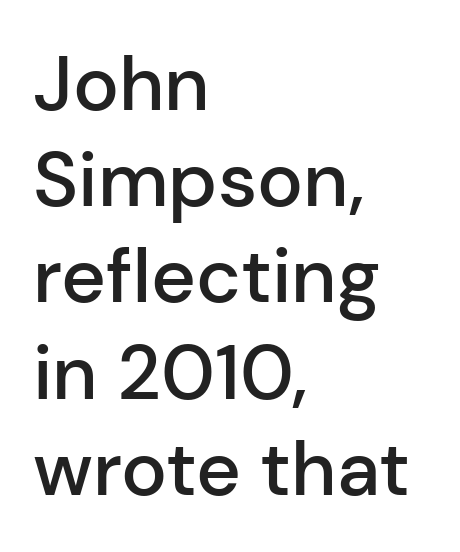
Q: Is the text bold? A: Semi-bold.
Q: Is the text italic (slanted)? A: No, it is upright.
Q: Is the typeface a serif or a sans-serif typeface? A: Sans-serif.
Q: Is the text underlined? A: No.
Q: How is the paragraph aligned? A: Left-aligned.
Q: Is the spacing between letters normal or unusually wide? A: Normal.
Q: Is the spacing between lines tight, normal or loose? A: Normal.
Q: Width (condensed, normal, or wide)? A: Normal.
Q: Stroke contrast? A: Low.
Q: x-height? A: Medium.
Q: Monospaced? A: No.
